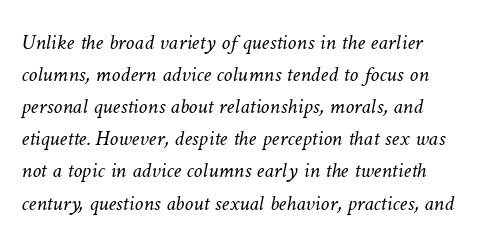
{"bold": "no", "underline": "no", "align": "left", "line_spacing": "normal", "line_spacing_ratio": 1.46, "letter_spacing": "normal", "letter_spacing_em": 0.0, "glyph_px": 22}
